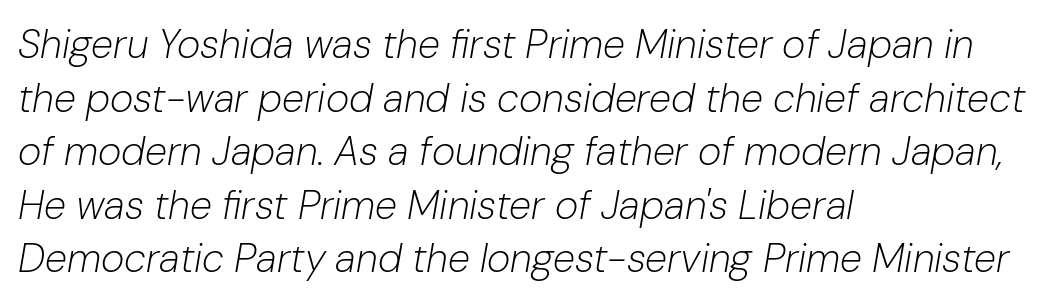
Varying glyph widths throughout — classic text-font behaviour. A classic flush-left, rag-right setting is used for this passage. Evenly set lines give the paragraph a standard silhouette. Quick note: underline off. Inter-character spacing is left at the font's built-in metrics. Compared with ordinary roman type, these characters are visibly tilted.
